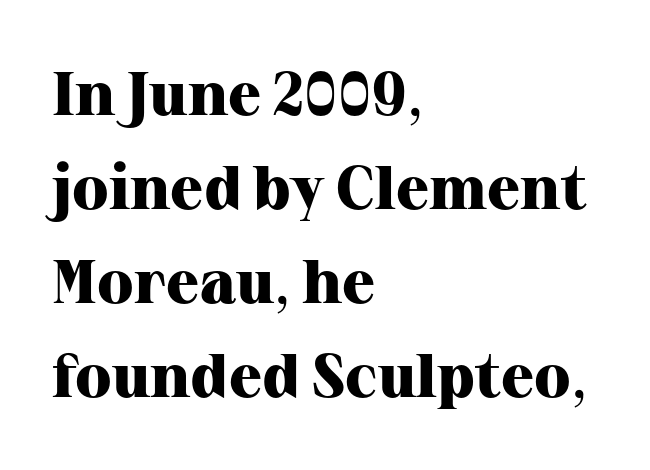
Q: Is the text bold? A: Yes.
Q: Is the text italic (slanted)? A: No, it is upright.
Q: Is the typeface a serif or a sans-serif typeface? A: Serif.
Q: Is the text underlined? A: No.
Q: How is the paragraph aligned? A: Left-aligned.
Q: Is the spacing between letters normal or unusually wide? A: Normal.
Q: Is the spacing between lines tight, normal or loose? A: Normal.
Q: Width (condensed, normal, or wide)? A: Normal.
Q: Stroke contrast? A: High.
Q: x-height? A: Medium.
Q: Monospaced? A: No.
